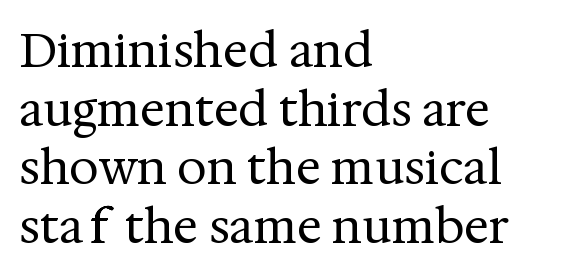
{"serif": "yes", "italic": "no", "bold": "no", "weight": "regular", "width": "normal", "stroke_contrast": "medium", "x_height": "medium", "monospaced": "no", "underline": "no", "align": "left", "line_spacing": "normal", "line_spacing_ratio": 1.25, "letter_spacing": "normal", "letter_spacing_em": 0.0, "glyph_px": 47}
